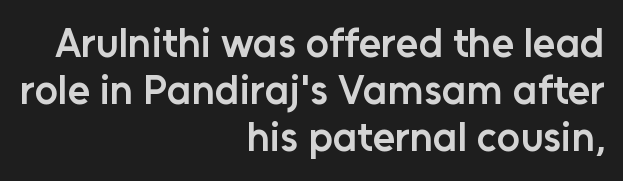
The passage is arranged like a letterhead date or caption credit — flush right. Is the letter spacing exaggerated? No — it looks like the ordinary default. These lines are composed in type without serifs. These lines were composed using upright roman letters. Compared with typical paragraphs, the rows here are closer together. Words float on clear page, feet unadorned.
